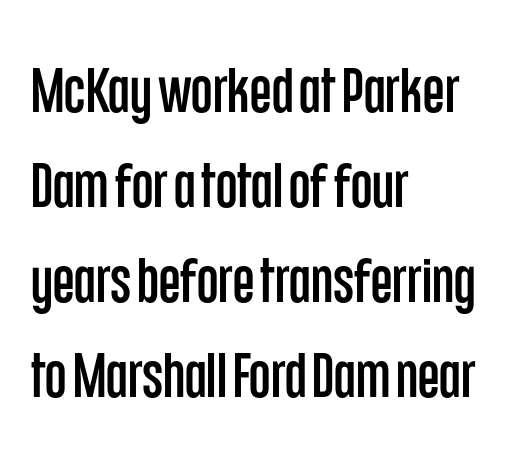
Q: Is the text italic (slanted)? A: No, it is upright.
Q: Is the typeface a serif or a sans-serif typeface? A: Sans-serif.
Q: Is the text underlined? A: No.
Q: How is the paragraph aligned? A: Left-aligned.
Q: Is the spacing between letters normal or unusually wide? A: Normal.
Q: Is the spacing between lines tight, normal or loose? A: Normal.
Q: Width (condensed, normal, or wide)? A: Condensed.
Q: Stroke contrast? A: Low.
Q: x-height? A: Large.
Q: Monospaced? A: No.
